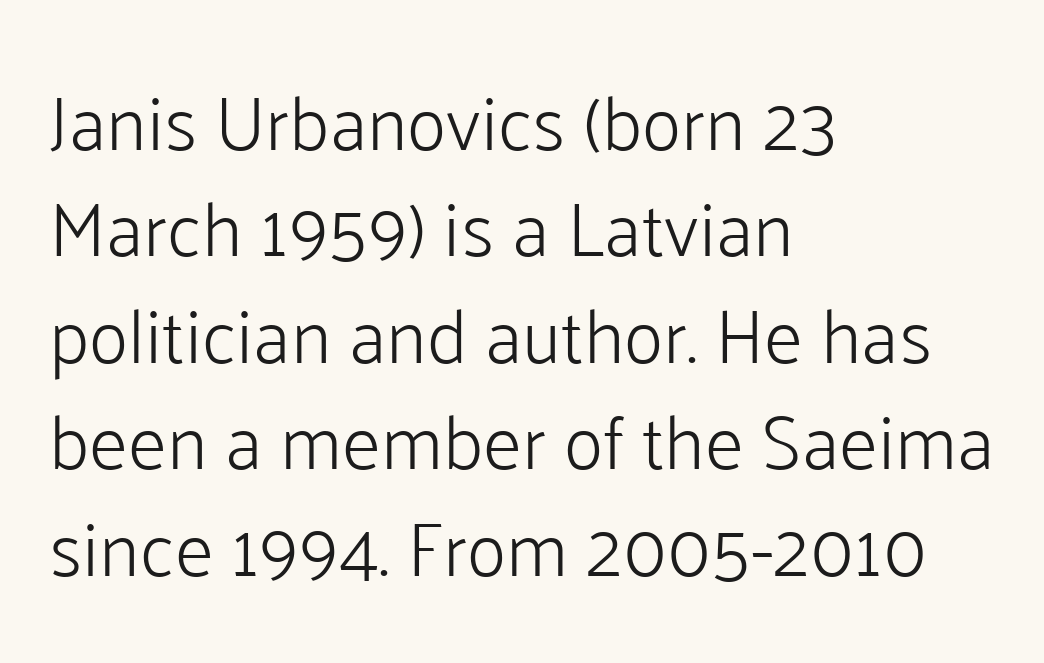
These lines were composed using upright roman letters. The typesetting does not lean heavy: it is not bold. Typographically, this falls in the sans-serif category. Compared with a centered layout, this one pins lines to the left instead. If you measured baseline to baseline, you'd find a middling distance.
